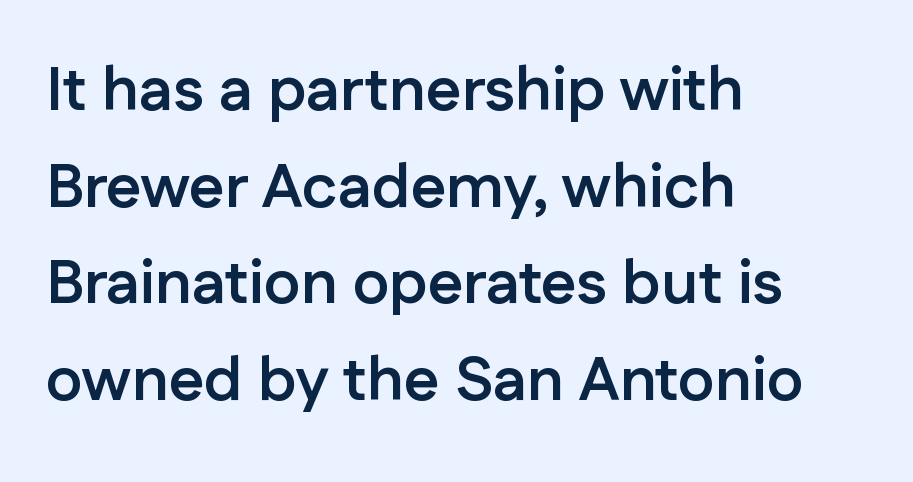
The image shows 62 px semibold sans-serif type, upright; set left-aligned, normal line spacing (1.56x), normal letter spacing, not underlined; low stroke contrast and a medium x-height.
